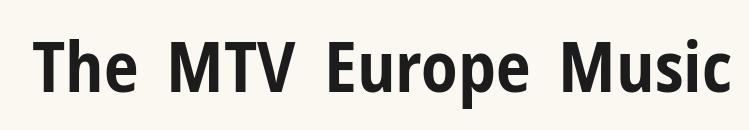
The image shows 70 px bold, condensed sans-serif type, upright; set normal letter spacing, not underlined; low stroke contrast and a medium x-height.
